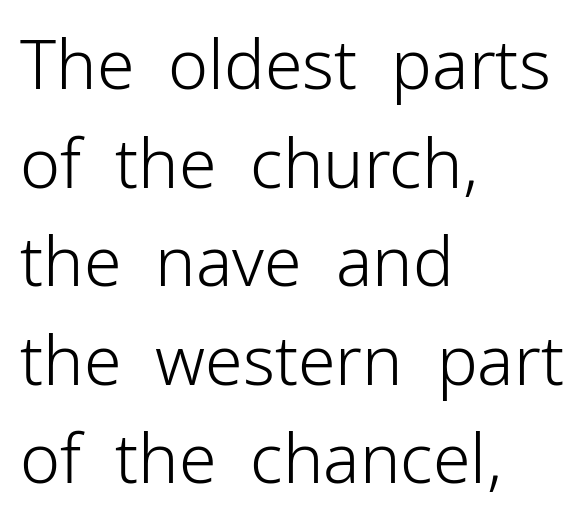
{"serif": "no", "italic": "no", "bold": "no", "weight": "light", "width": "normal", "stroke_contrast": "low", "x_height": "medium", "monospaced": "no", "underline": "no", "align": "left", "line_spacing": "normal", "line_spacing_ratio": 1.45, "letter_spacing": "normal", "letter_spacing_em": 0.0, "glyph_px": 68}
